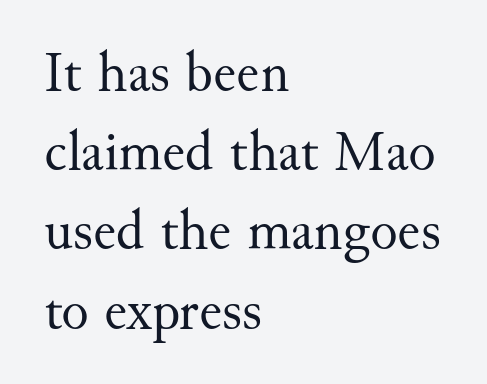
The image shows 57 px regular-weight serif type, upright; set left-aligned, normal line spacing (1.39x), normal letter spacing, not underlined; medium stroke contrast and a small x-height.
